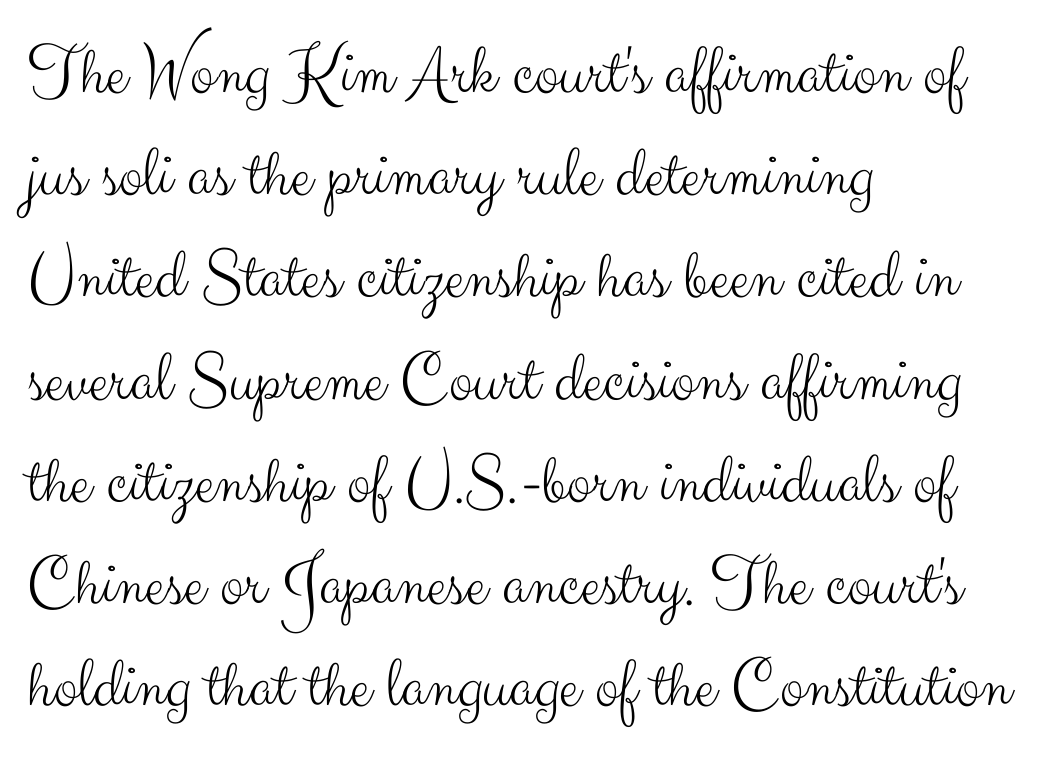
The image shows 72 px light sans-serif type; set left-aligned, normal line spacing (1.42x), normal letter spacing, not underlined; medium stroke contrast and a small x-height.
